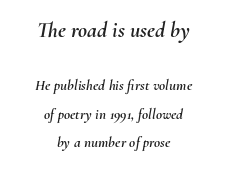
{"italic": "yes", "lean": "right", "slant_degrees": 10, "underline": "no", "align": "center", "line_spacing": "loose", "line_spacing_ratio": 1.92, "letter_spacing": "normal", "letter_spacing_em": 0.0, "larger_block": "first", "size_ratio": 1.47, "glyph_px": 22}
